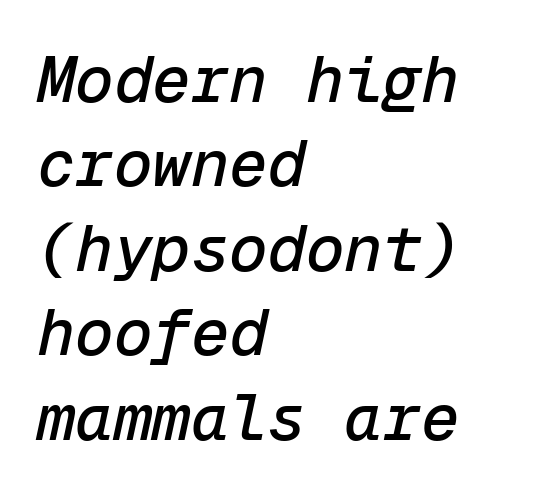
{"italic": "yes", "lean": "right", "slant_degrees": 12, "width": "normal", "stroke_contrast": "low", "x_height": "medium", "monospaced": "yes", "underline": "no", "align": "left", "line_spacing": "normal", "line_spacing_ratio": 1.32, "letter_spacing": "normal", "letter_spacing_em": 0.0, "glyph_px": 64}
